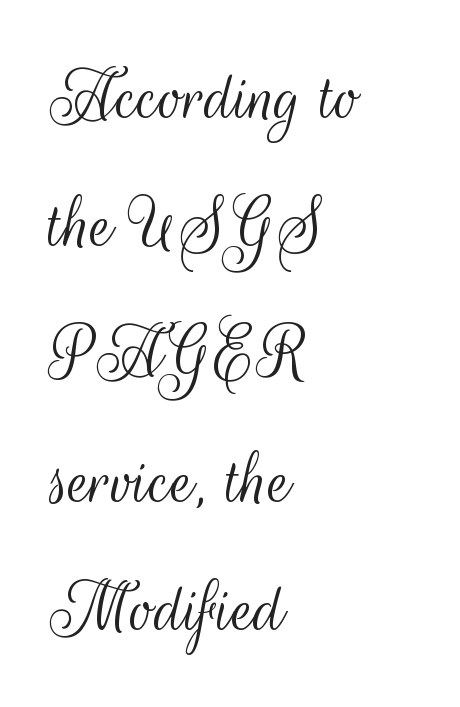
{"serif": "no", "bold": "no", "weight": "light", "width": "condensed", "stroke_contrast": "medium", "x_height": "small", "monospaced": "no", "underline": "no", "align": "left", "line_spacing": "normal", "line_spacing_ratio": 1.6, "letter_spacing": "normal", "letter_spacing_em": 0.0, "glyph_px": 80}
